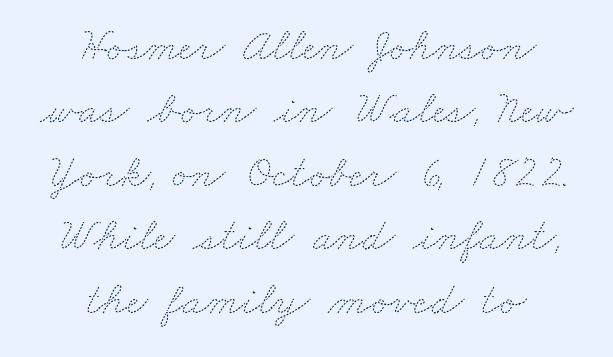
Q: Is the text bold? A: No.
Q: Is the text underlined? A: No.
Q: How is the paragraph aligned? A: Centered.
Q: Is the spacing between letters normal or unusually wide? A: Normal.
Q: Is the spacing between lines tight, normal or loose? A: Normal.
Q: Width (condensed, normal, or wide)? A: Wide.
Q: Stroke contrast? A: Medium.
Q: x-height? A: Small.
Q: Monospaced? A: No.
